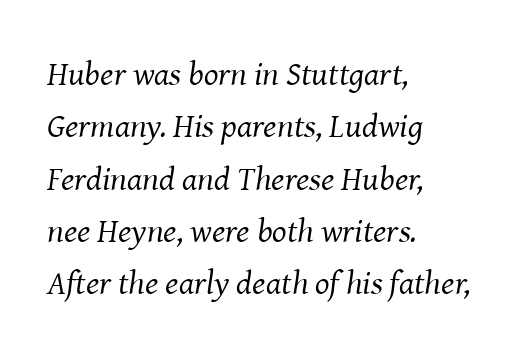
The image shows 34 px regular-weight serif type, italic (leaning right); set left-aligned, normal line spacing (1.54x), normal letter spacing, not underlined; medium stroke contrast and a medium x-height.
